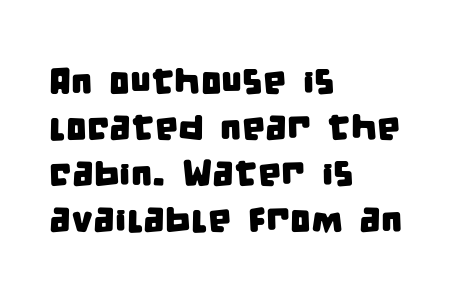
The image shows 37 px condensed sans-serif type; set left-aligned, line spacing 1.24x, normal letter spacing, not underlined; low stroke contrast and a large x-height.
